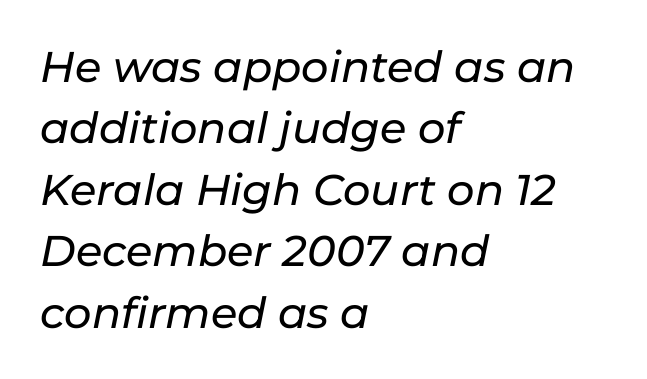
The whole block is typeset with a tilt. Each new line begins a customary step beneath the previous one. Alignment: flush left. There is no visible air inserted between adjacent glyphs. Proportional: the letters do not fall into vertical columns. Bare-footed words on every line.
